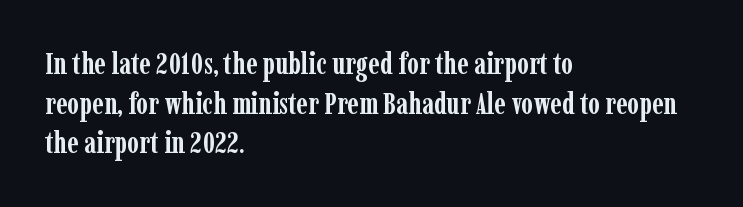
Q: Is the text bold? A: Yes.
Q: Is the text italic (slanted)? A: No, it is upright.
Q: Is the typeface a serif or a sans-serif typeface? A: Serif.
Q: Is the text underlined? A: No.
Q: How is the paragraph aligned? A: Left-aligned.
Q: Is the spacing between letters normal or unusually wide? A: Normal.
Q: Is the spacing between lines tight, normal or loose? A: Normal.
Q: Width (condensed, normal, or wide)? A: Condensed.
Q: Stroke contrast? A: Low.
Q: x-height? A: Medium.
Q: Monospaced? A: No.
